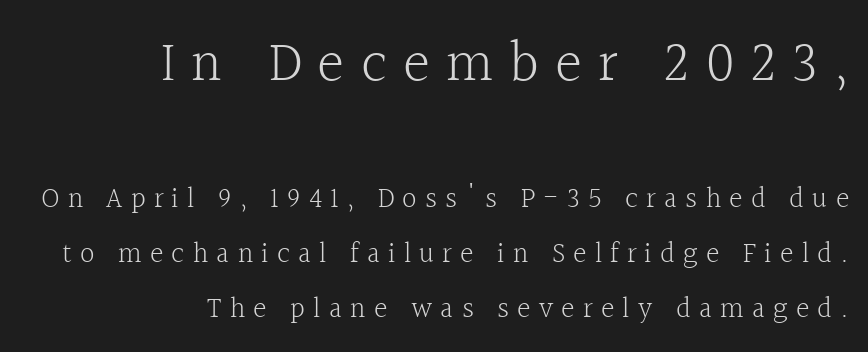
Q: Is the text bold? A: No.
Q: Is the text italic (slanted)? A: No, it is upright.
Q: Is the typeface a serif or a sans-serif typeface? A: Serif.
Q: Is the text underlined? A: No.
Q: How is the paragraph aligned? A: Right-aligned.
Q: Is the spacing between letters normal or unusually wide? A: Unusually wide.
Q: Is the spacing between lines tight, normal or loose? A: Loose.
Q: Which block of text is set in a larger size, the first (top) or the second (bottom)? A: The first (top) one.
Q: Width (condensed, normal, or wide)? A: Normal.
Q: x-height? A: Medium.
Q: Monospaced? A: No.
